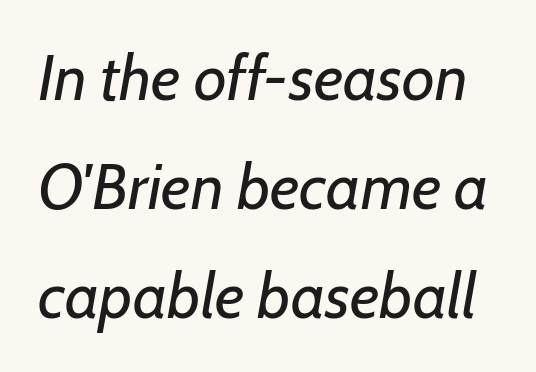
The image shows 64 px regular-weight type, italic (leaning right); set normal line spacing (1.7x), normal letter spacing, not underlined; low stroke contrast and a medium x-height.
